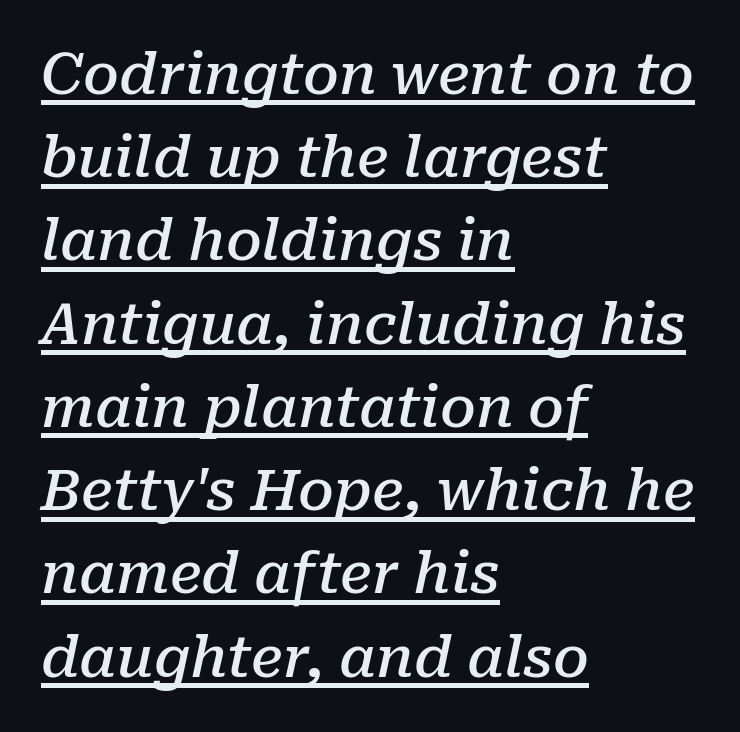
Italic? Definitely — the glyphs are oblique. Check where the strokes stop: tiny serifs finish them off. The face used here is proportionally spaced, like ordinary book or web type. Quick note: interline space is typical. Is there an underline? Yes — a line sits under the letters.
